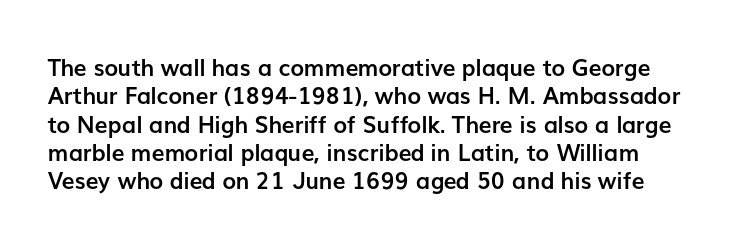
{"italic": "no", "bold": "yes", "underline": "no", "line_spacing_ratio": 1.23, "letter_spacing": "normal", "letter_spacing_em": 0.0, "glyph_px": 23}
